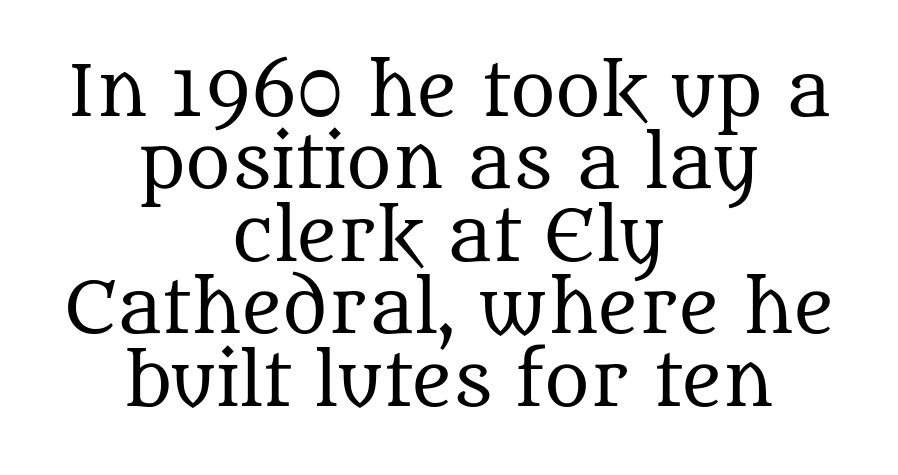
Q: Is the text bold? A: No.
Q: Is the text italic (slanted)? A: No, it is upright.
Q: Is the typeface a serif or a sans-serif typeface? A: Serif.
Q: Is the text underlined? A: No.
Q: How is the paragraph aligned? A: Centered.
Q: Is the spacing between letters normal or unusually wide? A: Normal.
Q: Is the spacing between lines tight, normal or loose? A: Tight.
Q: Width (condensed, normal, or wide)? A: Normal.
Q: Stroke contrast? A: Medium.
Q: x-height? A: Large.
Q: Monospaced? A: No.
